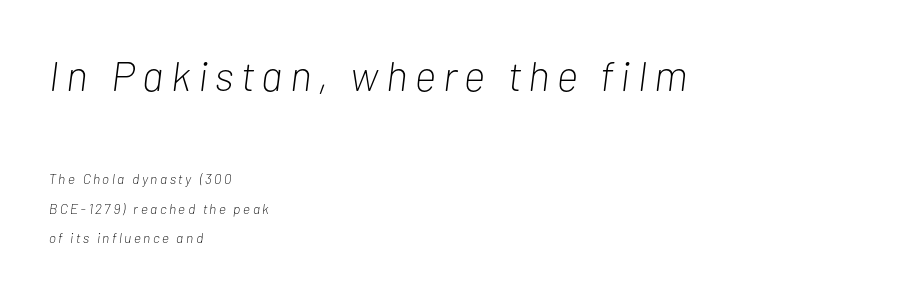
{"italic": "yes", "lean": "right", "slant_degrees": 7, "bold": "no", "weight": "light", "width": "condensed", "stroke_contrast": "low", "x_height": "medium", "monospaced": "no", "underline": "no", "align": "left", "line_spacing": "loose", "line_spacing_ratio": 2.09, "larger_block": "first", "size_ratio": 3.0, "glyph_px": 42}
